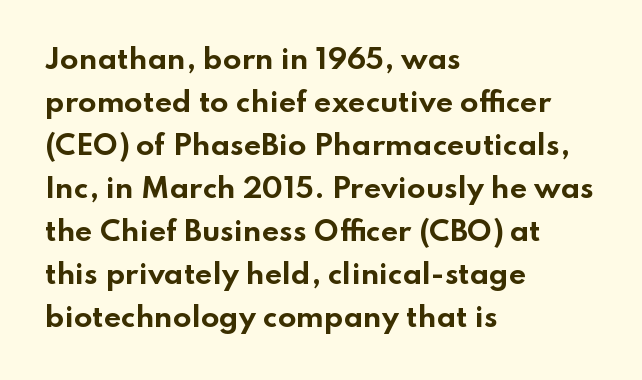
Typesetter's note: full bold, strokes at maximum text heaviness. Quick note: interline space is typical. Compared with a centered layout, this one pins lines to the left instead. Tall strokes in this sample are plumb rather than angled. The tracking reads as untouched default to a designer's eye. Has an underline been added? It has not.
